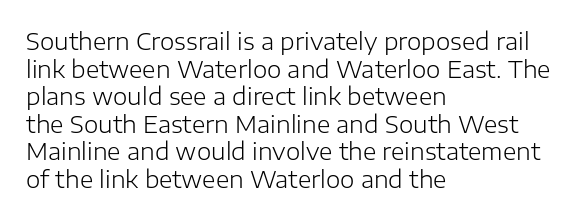
{"italic": "no", "bold": "no", "underline": "no", "align": "left", "line_spacing_ratio": 1.2, "letter_spacing": "normal", "letter_spacing_em": 0.0, "glyph_px": 23}
